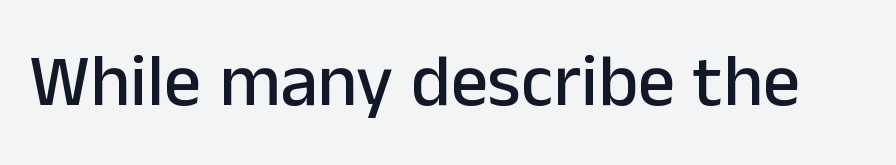
The image shows 74 px sans-serif type, upright; set normal letter spacing, not underlined; low stroke contrast and a medium x-height.
